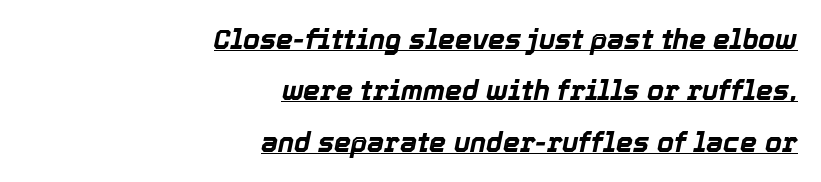
The image shows 27 px bold type, italic (leaning right); set right-aligned, loose line spacing (1.9x), normal letter spacing, underlined.
